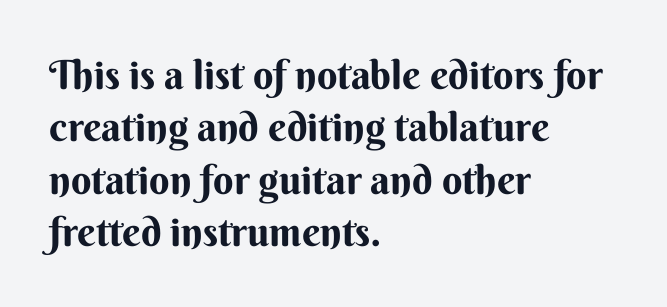
Varying glyph widths throughout — classic text-font behaviour. Nothing unusual about the tracking: characters are spaced as the font intends. Font category for this specimen: sans-serif. Casual observation: everything's shoved over to the left.
